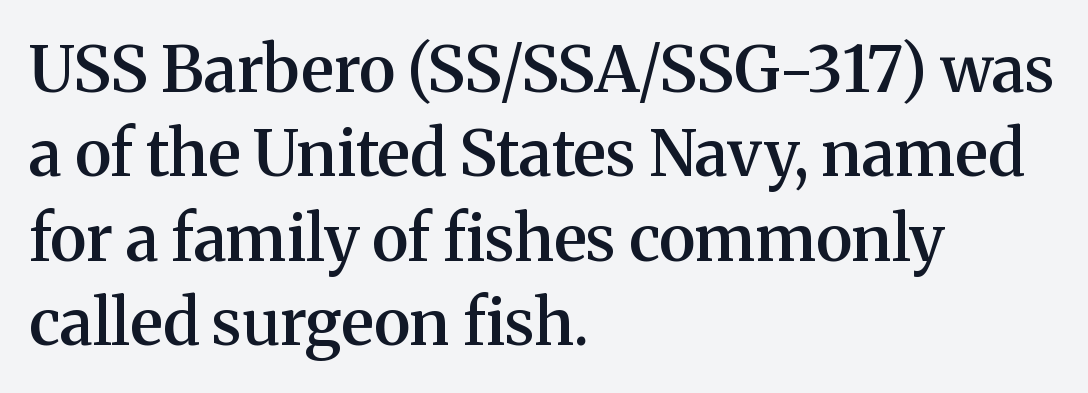
Q: Is the text bold? A: Semi-bold.
Q: Is the text italic (slanted)? A: No, it is upright.
Q: Is the typeface a serif or a sans-serif typeface? A: Serif.
Q: Is the text underlined? A: No.
Q: How is the paragraph aligned? A: Left-aligned.
Q: Is the spacing between letters normal or unusually wide? A: Normal.
Q: Is the spacing between lines tight, normal or loose? A: Normal.
Q: Width (condensed, normal, or wide)? A: Normal.
Q: Stroke contrast? A: Medium.
Q: x-height? A: Medium.
Q: Monospaced? A: No.
